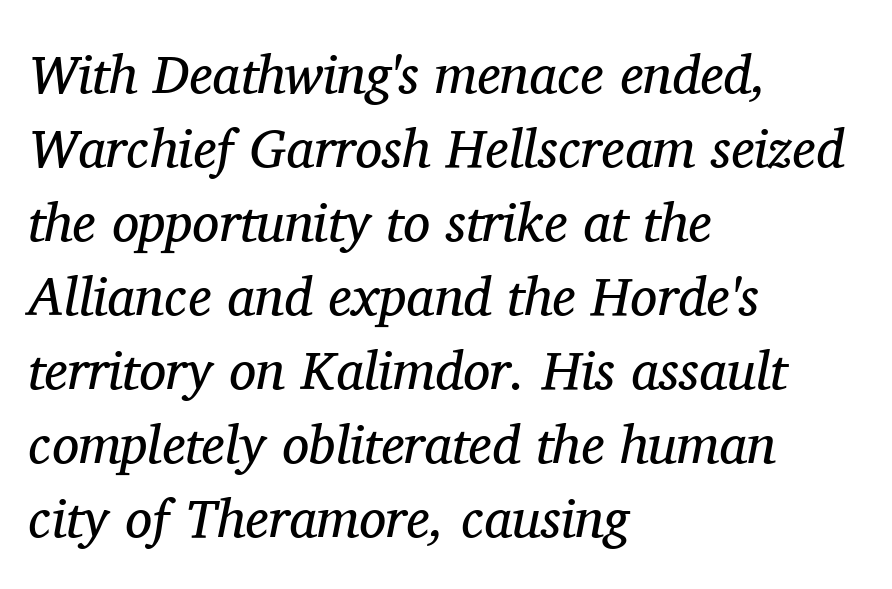
The image shows 54 px regular-weight serif type, italic (leaning right); set left-aligned, normal line spacing (1.37x), normal letter spacing, not underlined; medium stroke contrast and a medium x-height.
